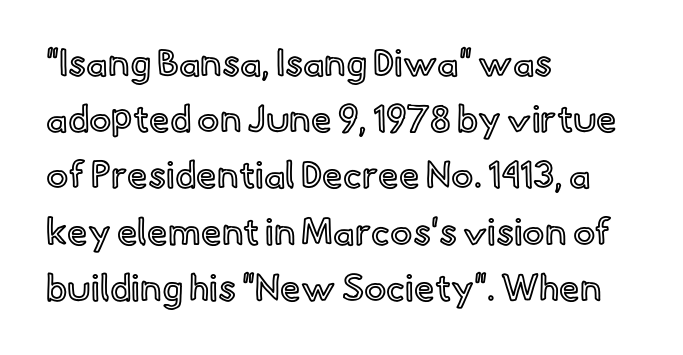
The typesetter chose a ragged-right arrangement here. The rendering uses natural spacing where letterforms have individual widths. How are the letters spaced? Ordinarily, with no added tracking. Plain, unruled lines of type. One glance says typical: line gaps are just what's usual. Vertical strokes here are truly vertical.
